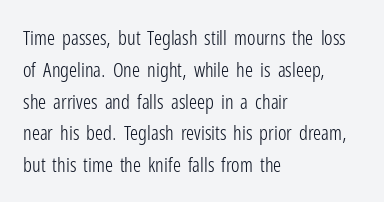
The image shows 20 px text type, upright; set left-aligned, normal line spacing (1.59x), normal letter spacing, not underlined.
